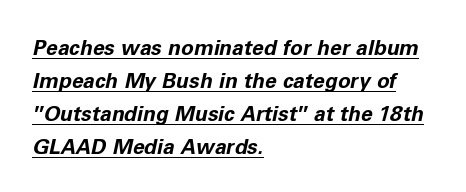
{"italic": "yes", "lean": "right", "slant_degrees": 11, "bold": "yes", "underline": "yes", "align": "left", "line_spacing": "normal", "line_spacing_ratio": 1.57, "letter_spacing": "normal", "letter_spacing_em": 0.0, "glyph_px": 21}
